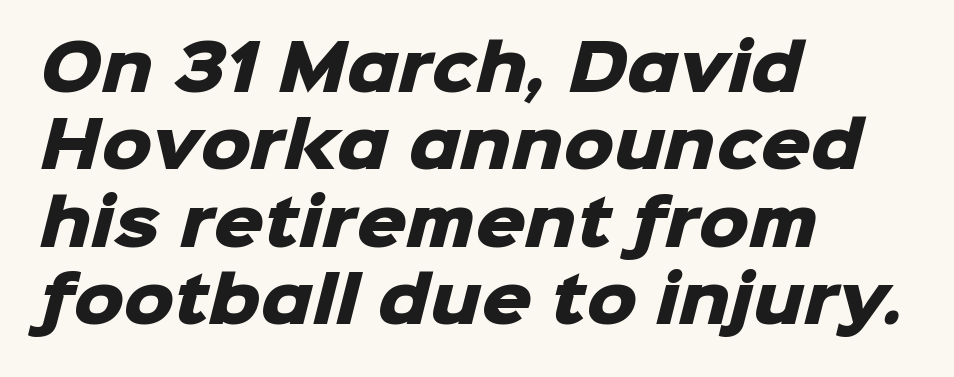
{"serif": "no", "bold": "yes", "weight": "heavy", "width": "normal", "stroke_contrast": "low", "x_height": "medium", "monospaced": "no", "underline": "no", "align": "left", "line_spacing_ratio": 1.23, "letter_spacing": "normal", "letter_spacing_em": 0.0, "glyph_px": 63}
